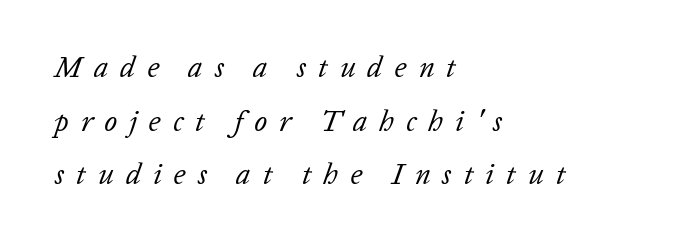
Type without underlining. Between one letter and the next there's a generous, obvious gap. The setting favours the left margin, as ordinary paragraphs usually do. Ink coverage per letter is moderate at most.
